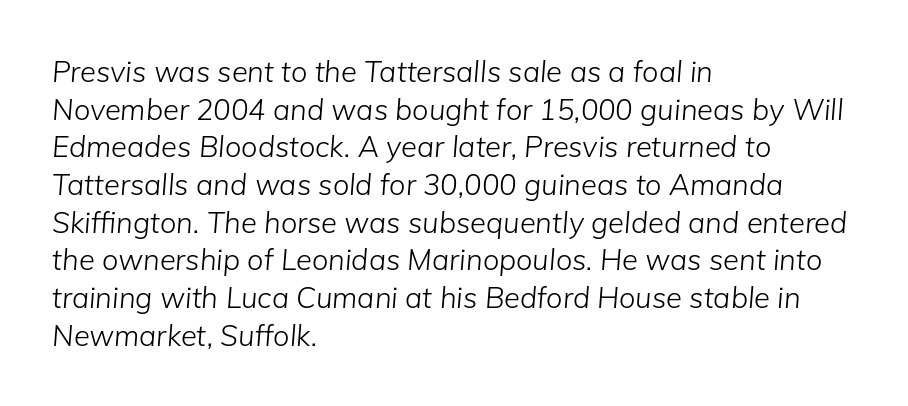
Letters have the restrained weight of plain body copy at most. The lines in this sample share a left origin and differ only in where they stop. Style check: oblique. Interline gaps are of average width in this sample. The face used here is rendered with its standard letterfit. These lines are rendered in a variable-pitch font.
